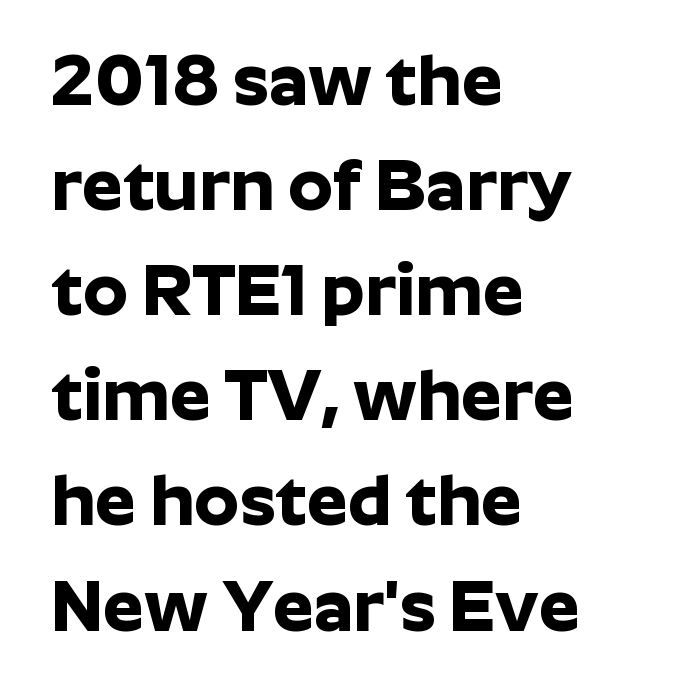
The image shows 72 px bold sans-serif type, upright; set left-aligned, normal line spacing (1.46x), normal letter spacing, not underlined; low stroke contrast and a medium x-height.
